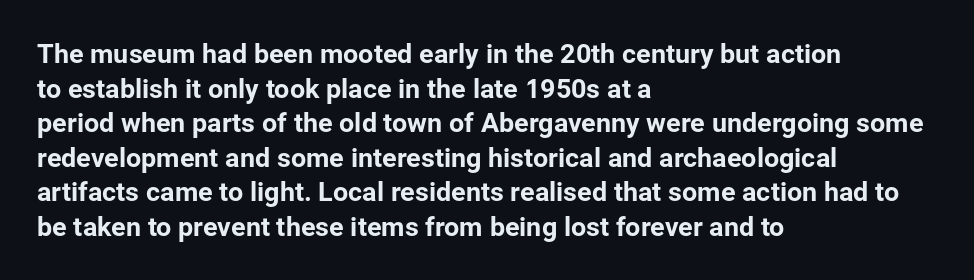
Q: Is the text italic (slanted)? A: No, it is upright.
Q: Is the text underlined? A: No.
Q: How is the paragraph aligned? A: Left-aligned.
Q: Is the spacing between letters normal or unusually wide? A: Normal.
Q: Is the spacing between lines tight, normal or loose? A: Normal.
